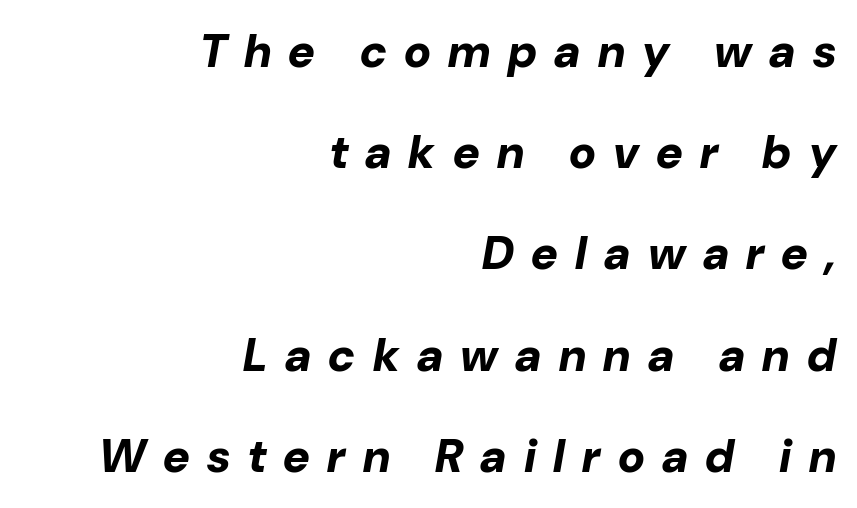
The rendering applies a slant to the glyphs. The passage shown has open, widely tracked lettering throughout. The rendering uses a bold face; every stroke is thick and dark. A typesetter would call this proportional, since set widths differ per character. Regarding leading, the lines here are spaced well apart.
